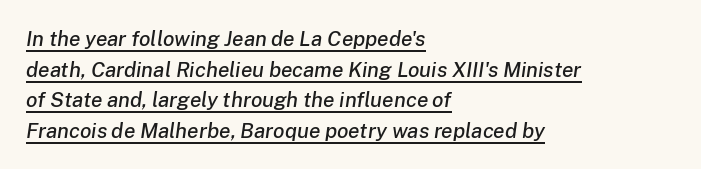
Q: Is the text italic (slanted)? A: Yes, it leans right by about 8 degrees.
Q: Is the text underlined? A: Yes.
Q: How is the paragraph aligned? A: Left-aligned.
Q: Is the spacing between letters normal or unusually wide? A: Normal.
Q: Is the spacing between lines tight, normal or loose? A: Normal.
